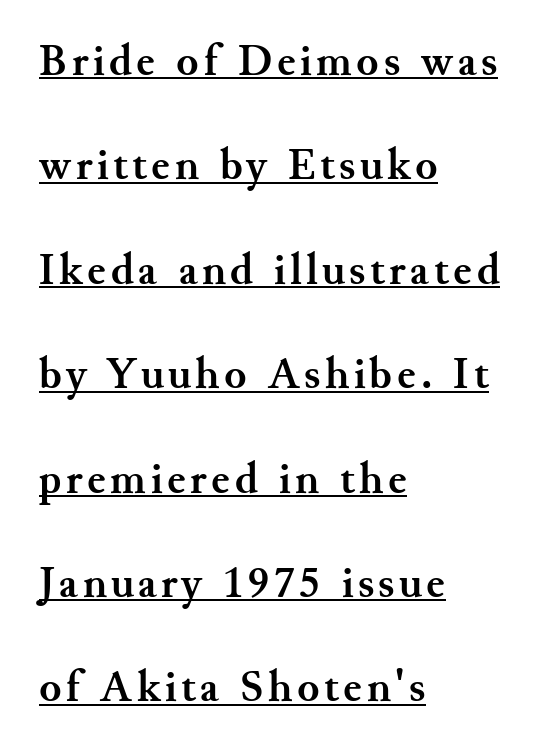
Typographically, this falls in the serif category. When letters stand straight like this, we call the style roman or upright. Caption: multi-line text, flush left, ragged right. This sample carries an underscore along the baseline area. Varying glyph widths throughout — classic text-font behaviour. Successive baselines arrive slowly, with a big drop between each.
